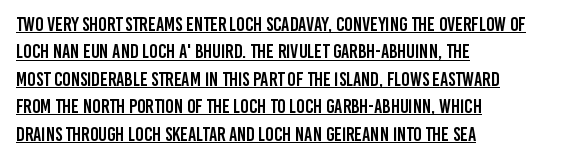
{"italic": "no", "underline": "yes", "align": "left", "line_spacing": "normal", "line_spacing_ratio": 1.37, "letter_spacing": "normal", "letter_spacing_em": 0.0, "glyph_px": 20}
